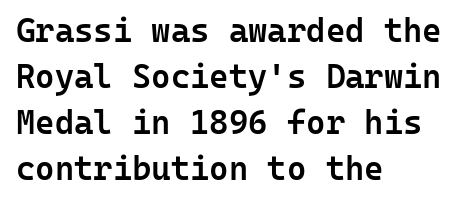
{"serif": "no", "italic": "no", "bold": "semi", "weight": "semibold", "width": "normal", "stroke_contrast": "low", "x_height": "medium", "monospaced": "yes", "underline": "no", "align": "left", "line_spacing": "normal", "line_spacing_ratio": 1.39, "letter_spacing": "normal", "letter_spacing_em": 0.0, "glyph_px": 33}
